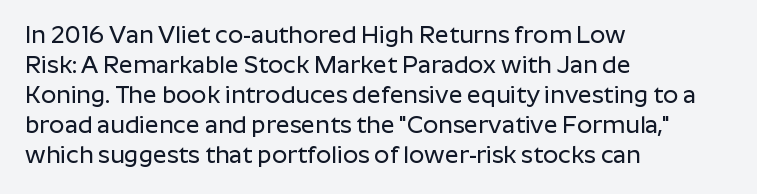
Q: Is the text italic (slanted)? A: No, it is upright.
Q: Is the text underlined? A: No.
Q: How is the paragraph aligned? A: Left-aligned.
Q: Is the spacing between letters normal or unusually wide? A: Normal.
Q: Is the spacing between lines tight, normal or loose? A: Normal.
